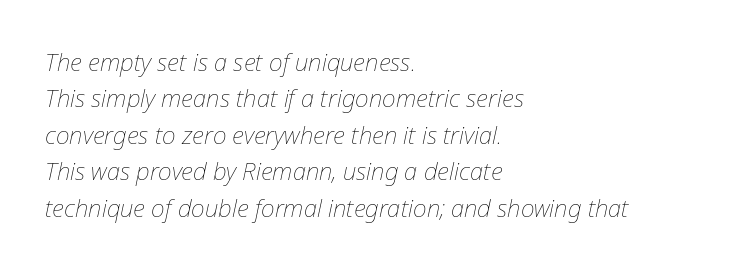
Left-aligned paragraph, ragged on the right. Vertically, the passage feels balanced, rows spaced as you'd expect. Is the stroke heavy? The answer is a plain regular-or-lighter. Descenders hang freely into open space. The typography opts for an oblique posture over an upright one. The letterforms sit shoulder to shoulder at normal distance.
